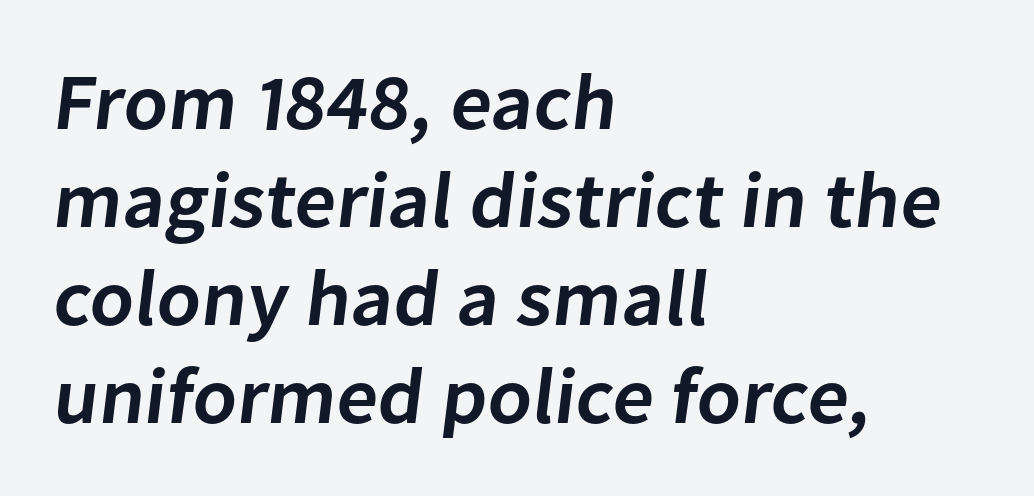
{"serif": "no", "bold": "semi", "weight": "semibold", "width": "normal", "stroke_contrast": "low", "x_height": "medium", "monospaced": "no", "underline": "no", "align": "left", "line_spacing_ratio": 1.24, "letter_spacing": "normal", "letter_spacing_em": 0.0, "glyph_px": 79}
